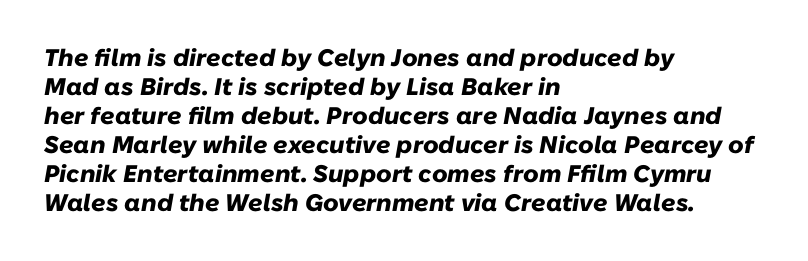
The image shows 24 px bold type, italic (leaning right); set left-aligned, line spacing 1.21x, normal letter spacing, not underlined.
